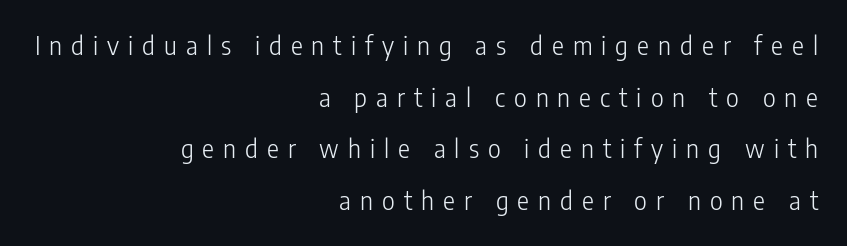
No word sits above an underline. Interline gaps are noticeably wide in this sample. Casual observation: everything's shoved over to the right. Compared with typical body copy, the letter spacing here is much looser. Heft: none added — not bold. This sample uses an upright cut, with every glyph sitting square on the baseline.
